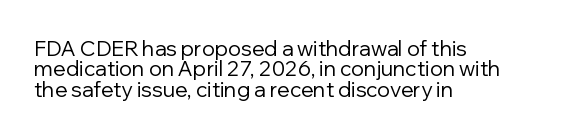
The image shows 21 px text type, upright; set left-aligned, tight line spacing (0.97x), normal letter spacing, not underlined.
